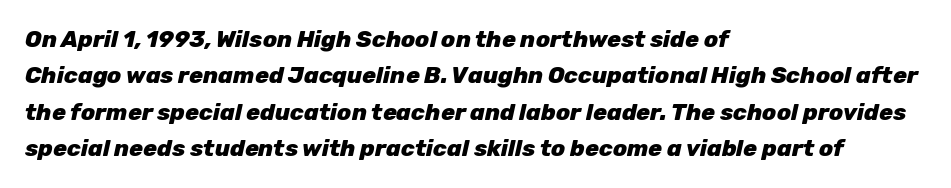
There's an unmistakable incline to the writing here. The block of text has a typical density, with ordinary space between rows. Visually the block forms a straight wall on the left and a jagged coastline on the right. Check the space under the baseline: it is left empty. These words are printed bold, with thick strokes throughout.
